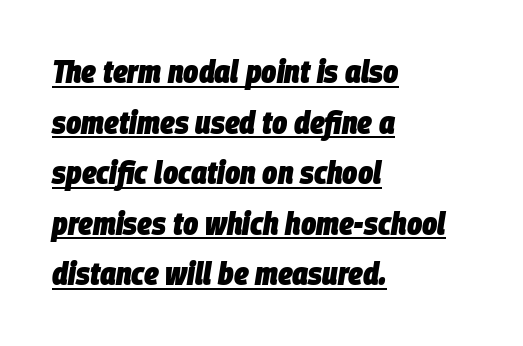
The image shows 32 px heavy, condensed type, italic (leaning right); set left-aligned, normal line spacing (1.58x), normal letter spacing, underlined; low stroke contrast and a large x-height.
